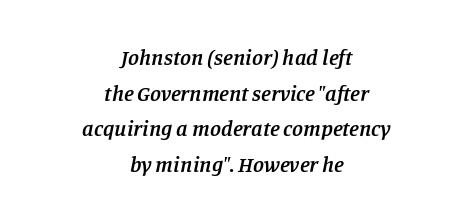
Each new line begins a customary step beneath the previous one. Letters rest on an invisible, unmarked baseline. These words are printed semibold, heavier than regular yet not bold. The text carries the slant typical of an italic or oblique font.
